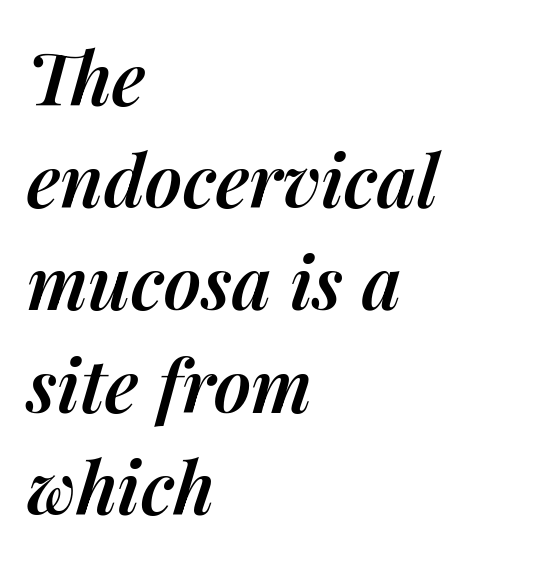
The image shows 73 px semibold type, italic (leaning right); set left-aligned, normal line spacing (1.4x), normal letter spacing, not underlined; medium stroke contrast and a medium x-height.
